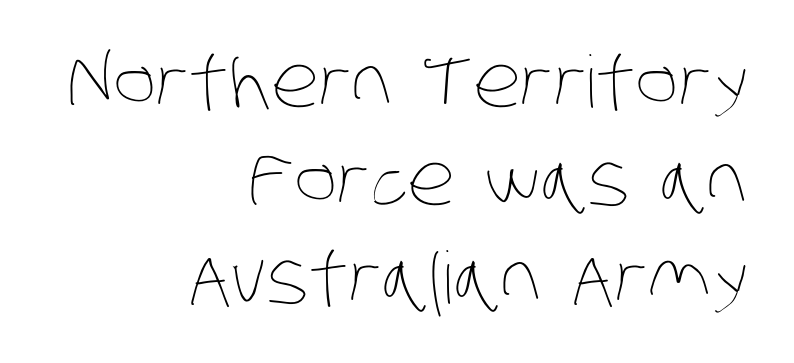
{"bold": "no", "weight": "thin", "width": "condensed", "stroke_contrast": "low", "x_height": "large", "monospaced": "no", "underline": "no", "align": "right", "line_spacing": "normal", "line_spacing_ratio": 1.36, "letter_spacing": "normal", "letter_spacing_em": 0.0, "glyph_px": 72}
